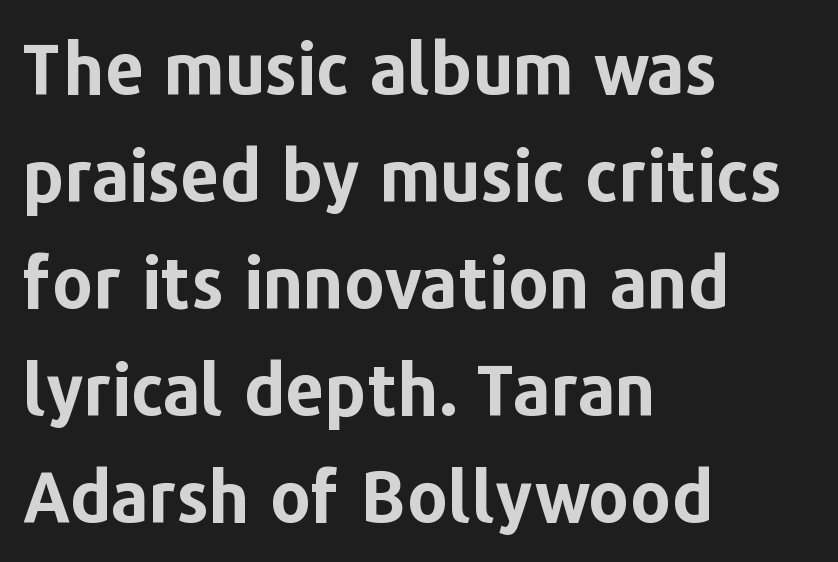
The image shows 70 px bold sans-serif type, upright; set left-aligned, normal line spacing (1.53x), normal letter spacing, not underlined; low stroke contrast and a medium x-height.
